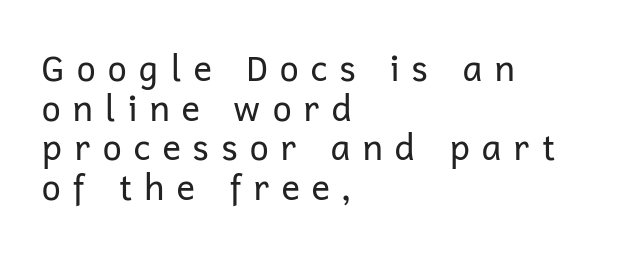
The image shows 35 px regular-weight sans-serif type, upright; set left-aligned, tight line spacing (1.13x), unusually wide letter spacing (+0.31 em), not underlined; low stroke contrast and a medium x-height.
